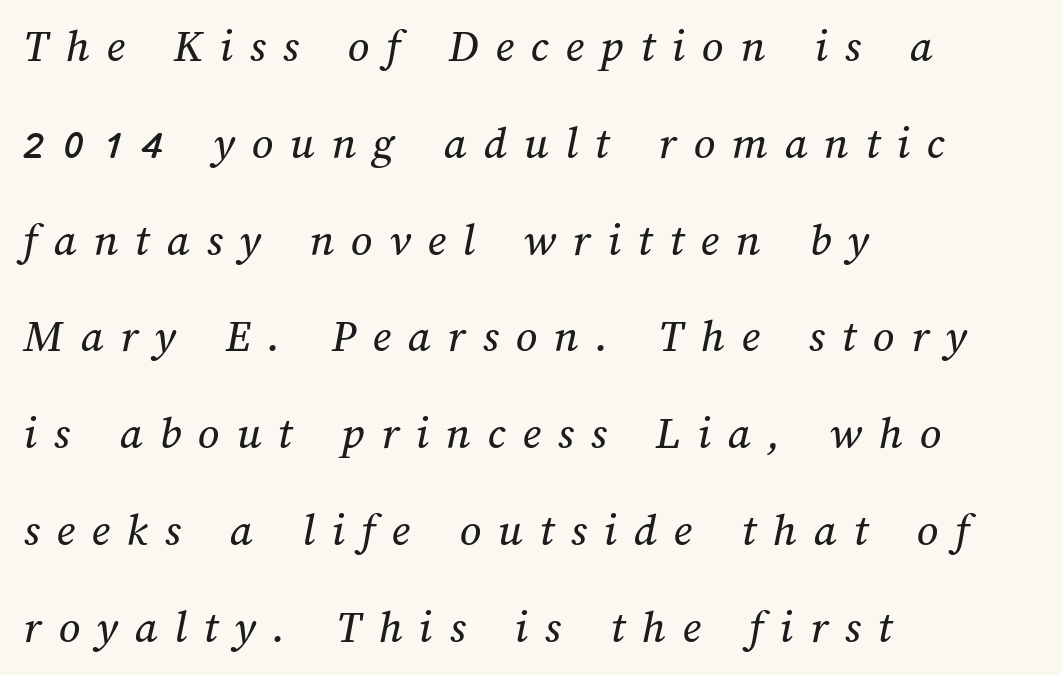
The image shows 47 px text type; set left-aligned, loose line spacing (2.06x), unusually wide letter spacing (+0.36 em), not underlined; medium stroke contrast and a medium x-height.
